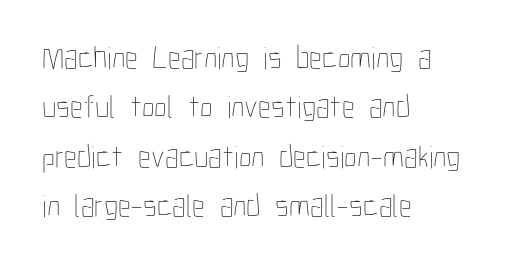
The image shows 32 px thin, condensed type, upright; set left-aligned, normal line spacing (1.54x), normal letter spacing, not underlined; low stroke contrast and a medium x-height.
